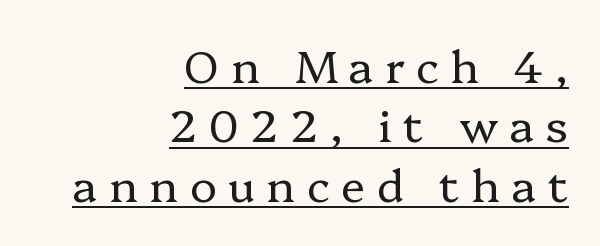
The image shows 45 px regular-weight serif type, upright; set right-aligned, normal line spacing (1.32x), unusually wide letter spacing (+0.26 em), underlined; low stroke contrast and a medium x-height.
